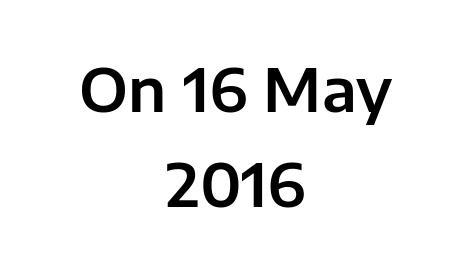
{"serif": "no", "italic": "no", "width": "normal", "stroke_contrast": "low", "x_height": "medium", "monospaced": "no", "underline": "no", "align": "center", "line_spacing": "normal", "line_spacing_ratio": 1.59, "letter_spacing": "normal", "letter_spacing_em": 0.0, "glyph_px": 60}
